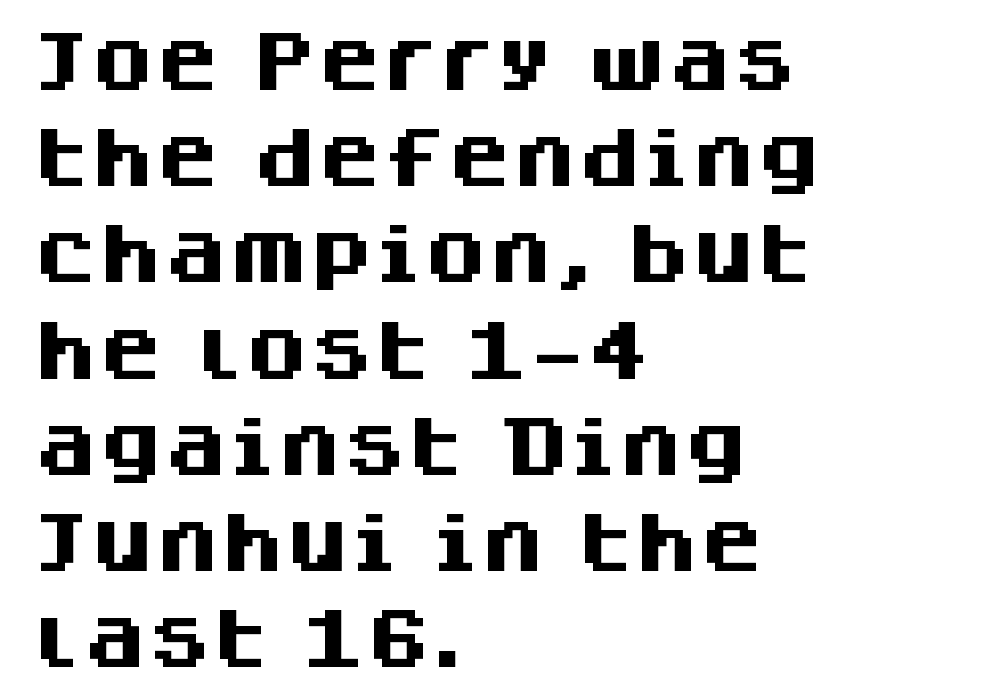
Q: Is the text bold? A: Yes.
Q: Is the text italic (slanted)? A: No, it is upright.
Q: Is the typeface a serif or a sans-serif typeface? A: Sans-serif.
Q: Is the text underlined? A: No.
Q: How is the paragraph aligned? A: Left-aligned.
Q: Is the spacing between letters normal or unusually wide? A: Normal.
Q: Is the spacing between lines tight, normal or loose? A: Normal.
Q: Width (condensed, normal, or wide)? A: Normal.
Q: Stroke contrast? A: Medium.
Q: x-height? A: Large.
Q: Monospaced? A: No.
